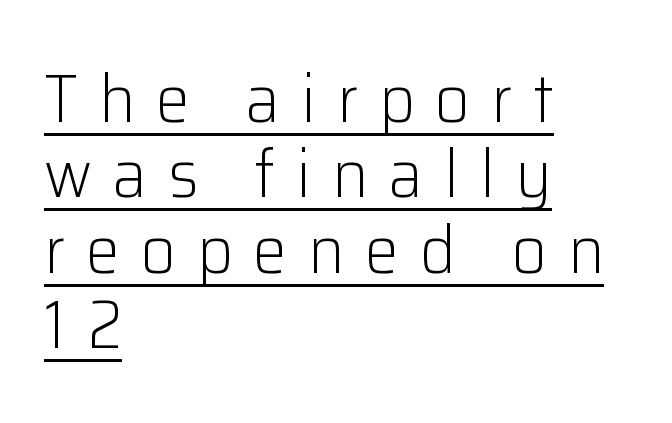
{"serif": "no", "italic": "no", "bold": "no", "weight": "light", "width": "normal", "stroke_contrast": "low", "x_height": "medium", "monospaced": "no", "underline": "yes", "align": "left", "line_spacing": "tight", "line_spacing_ratio": 1.11, "letter_spacing": "wide", "letter_spacing_em": 0.31, "glyph_px": 68}
